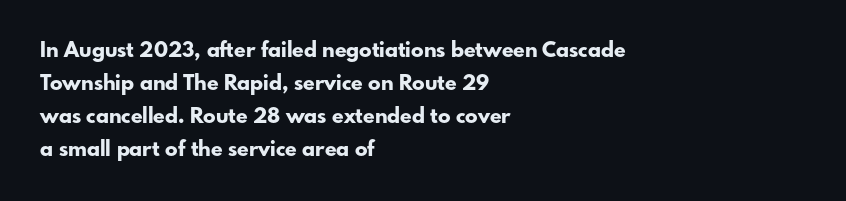
{"italic": "no", "bold": "yes", "underline": "no", "align": "left", "line_spacing": "normal", "line_spacing_ratio": 1.57, "letter_spacing": "normal", "letter_spacing_em": 0.0, "glyph_px": 21}
